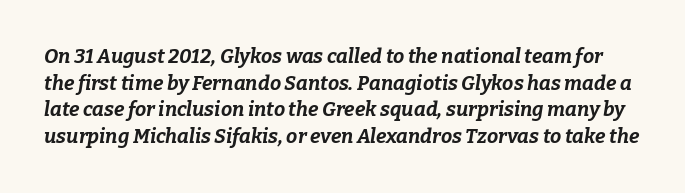
Q: Is the text bold? A: Yes.
Q: Is the text italic (slanted)? A: Yes, it leans right by about 9 degrees.
Q: Is the text underlined? A: No.
Q: Is the spacing between letters normal or unusually wide? A: Normal.
Q: Is the spacing between lines tight, normal or loose? A: Normal.
